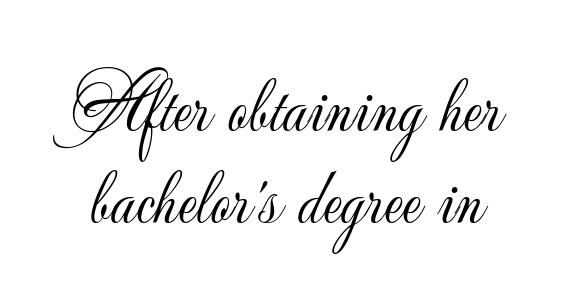
Q: Is the text bold? A: No.
Q: Is the text italic (slanted)? A: Yes.
Q: Is the typeface a serif or a sans-serif typeface? A: Sans-serif.
Q: Is the text underlined? A: No.
Q: Is the spacing between letters normal or unusually wide? A: Normal.
Q: Width (condensed, normal, or wide)? A: Normal.
Q: Stroke contrast? A: Low.
Q: x-height? A: Small.
Q: Monospaced? A: No.
